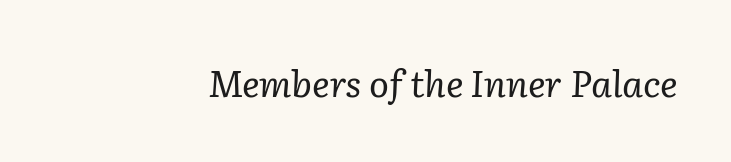
The face used here is proportionally spaced, like ordinary book or web type. Letters rest on an invisible, unmarked baseline. You can tell it's italic because the verticals aren't actually vertical. Are there feet on the stems? There are — it's a serif.
